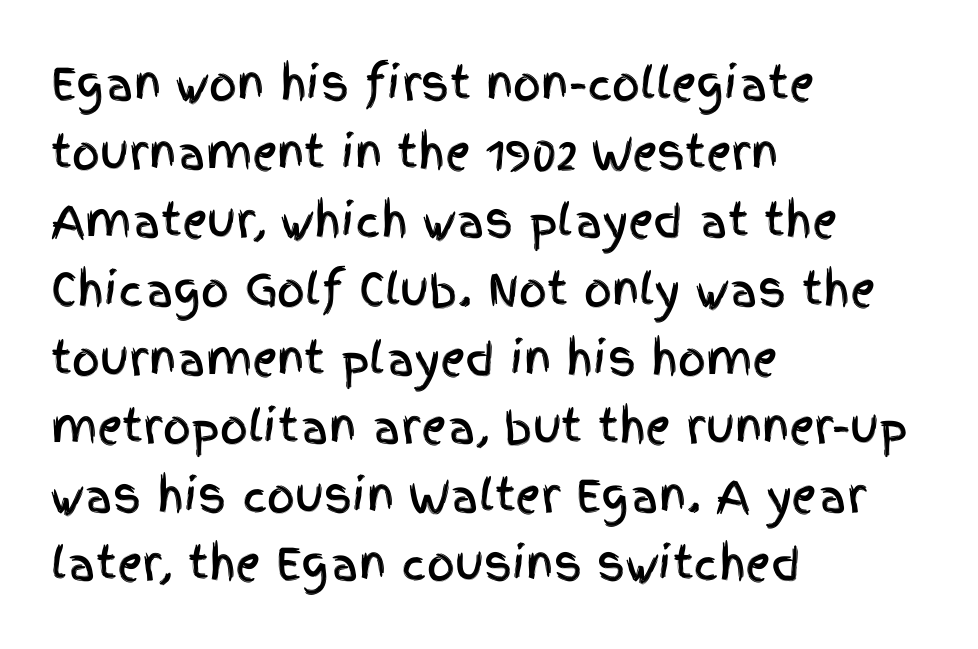
Words float on clear page, feet unadorned. Here the designer chose a conventional face with non-uniform glyph widths. Is there much room between lines? A standard amount, neither cramped nor airy. These lines are composed in type without serifs.
